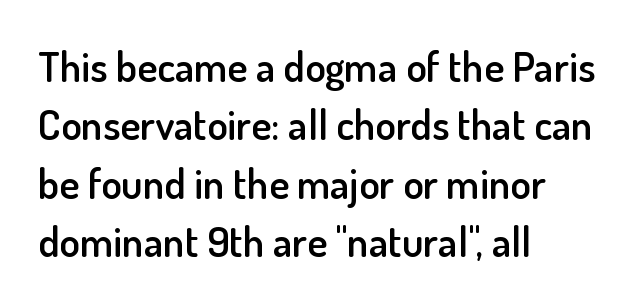
Vertical strokes here are truly vertical. These lines are composed in type without serifs. Here the designer chose a conventional face with non-uniform glyph widths. Spacing between characters is what you'd get straight out of the box.
